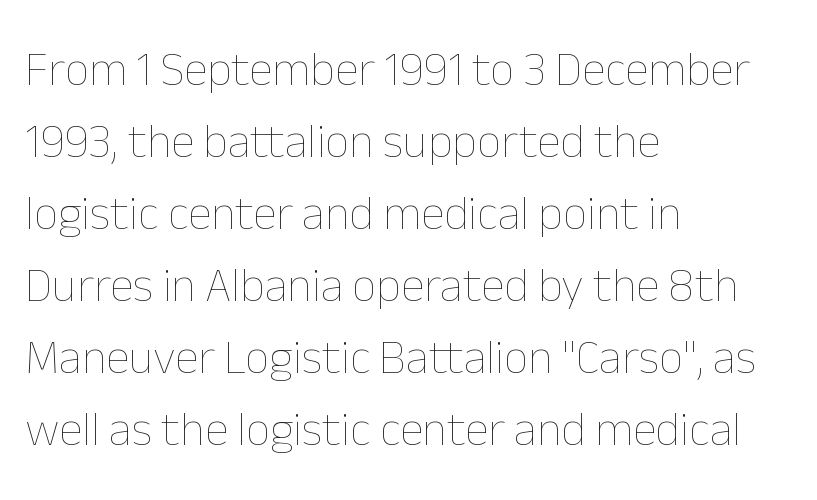
{"italic": "no", "bold": "no", "weight": "thin", "width": "normal", "stroke_contrast": "low", "x_height": "medium", "monospaced": "no", "underline": "no", "align": "left", "line_spacing": "normal", "line_spacing_ratio": 1.5, "letter_spacing": "normal", "letter_spacing_em": 0.0, "glyph_px": 48}
